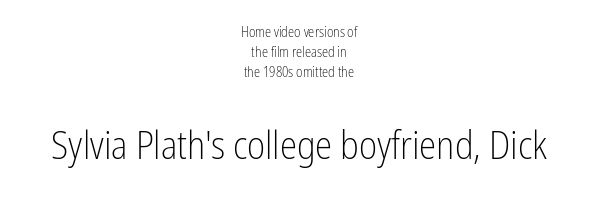
{"serif": "no", "italic": "no", "bold": "no", "weight": "light", "width": "condensed", "stroke_contrast": "low", "x_height": "medium", "monospaced": "no", "underline": "no", "align": "center", "line_spacing": "normal", "line_spacing_ratio": 1.44, "letter_spacing": "normal", "letter_spacing_em": 0.0, "larger_block": "second", "size_ratio": 2.79, "glyph_px": 39}
